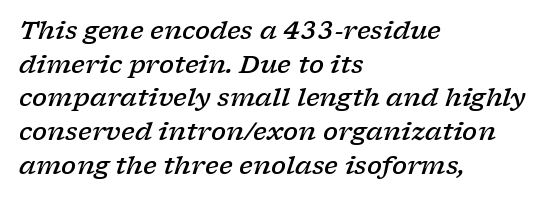
The image shows 25 px text type, italic (leaning right); set left-aligned, normal line spacing (1.35x), normal letter spacing, not underlined.
